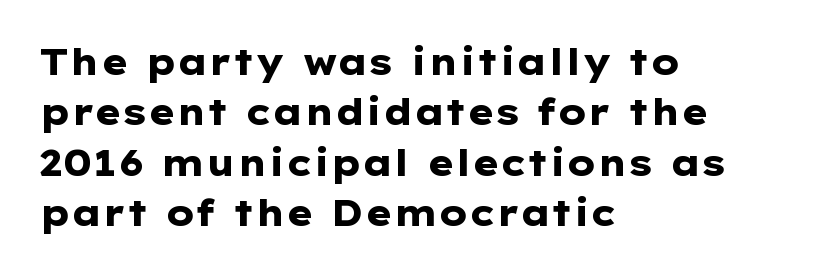
Q: Is the text bold? A: Yes.
Q: Is the text italic (slanted)? A: No, it is upright.
Q: Is the typeface a serif or a sans-serif typeface? A: Sans-serif.
Q: Is the text underlined? A: No.
Q: How is the paragraph aligned? A: Left-aligned.
Q: Is the spacing between letters normal or unusually wide? A: Normal.
Q: Is the spacing between lines tight, normal or loose? A: Normal.
Q: Width (condensed, normal, or wide)? A: Wide.
Q: Stroke contrast? A: Low.
Q: x-height? A: Medium.
Q: Monospaced? A: No.
